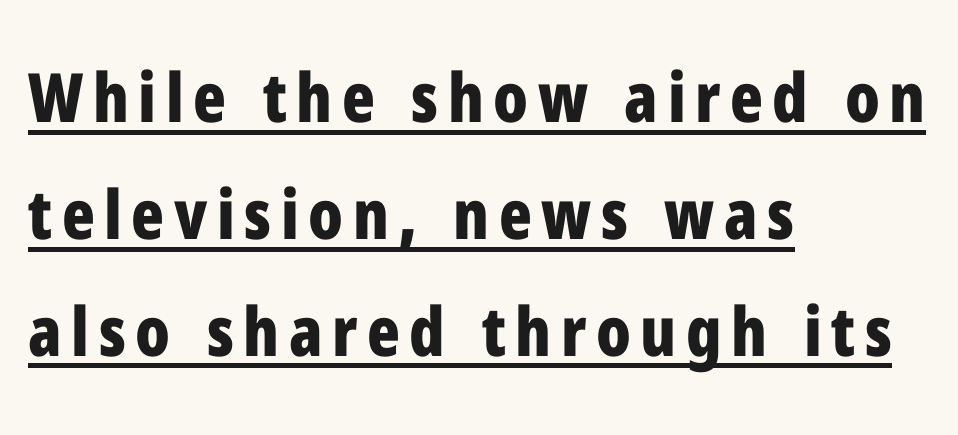
These lines are composed in type without serifs. A rule runs beneath these lines of type. Left-aligned paragraph, ragged on the right. The typesetting leans heavy: a genuine bold. When letters stand straight like this, we call the style roman or upright. Varying glyph widths throughout — classic text-font behaviour.
